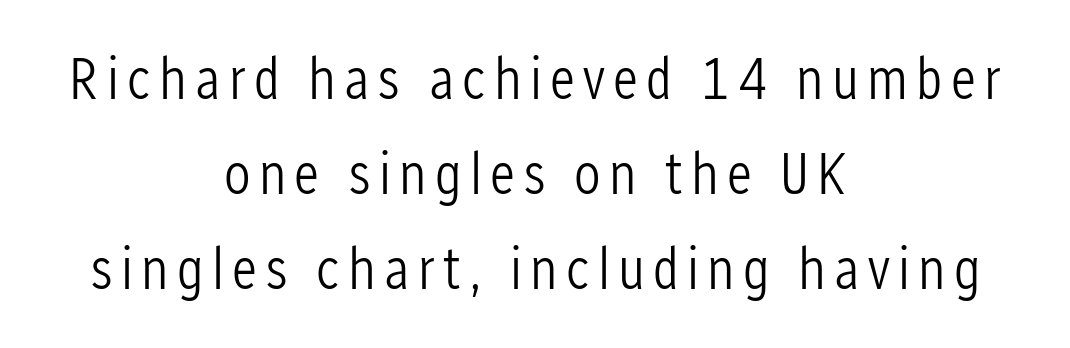
{"serif": "no", "italic": "no", "bold": "no", "weight": "light", "width": "condensed", "stroke_contrast": "low", "x_height": "medium", "monospaced": "no", "underline": "no", "align": "center", "line_spacing": "normal", "line_spacing_ratio": 1.61, "glyph_px": 59}
